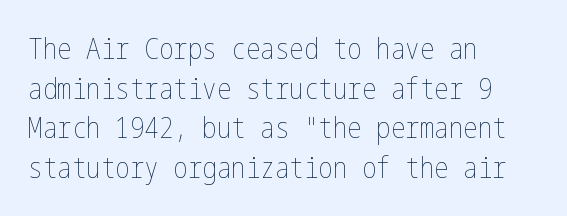
Regarding leading, the lines here are spaced in the standard way. Words float on clear page, feet unadorned. The setting favours the left margin, as ordinary paragraphs usually do. Ink coverage per letter is moderate at most. No italicization has been applied; the sample stays upright. Nobody touched the tracking dial on this one.
